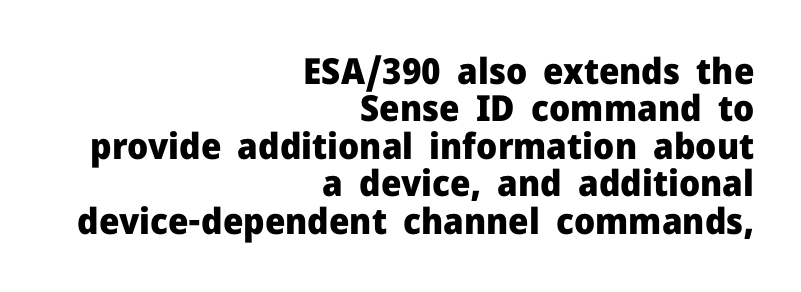
Here the glyphs are tracked normally, forming tight word shapes. In terms of posture, this sample is upright. The passage shown is typed in a proportional face where columns would drift. Font category for this specimen: sans-serif. Summary of vertical rhythm: compact, with narrow interline spacing.
